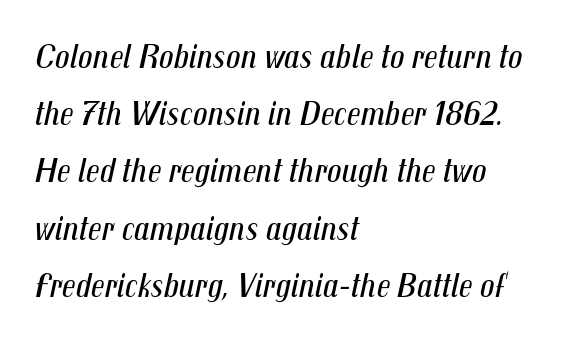
Plain, unruled lines of type. Does extra space separate the letters? No, they use regular spacing. No heavy texture on the line: the type isn't bold. If you drew a ruler down the left edge, every line would touch it. The text carries the slant typical of an italic or oblique font. In terms of leading, this rendering sits right in the middle.
